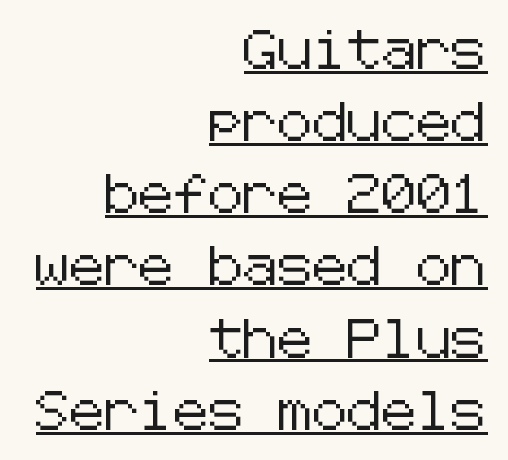
{"serif": "no", "italic": "no", "width": "normal", "stroke_contrast": "low", "x_height": "medium", "underline": "yes", "align": "right", "line_spacing_ratio": 1.85, "letter_spacing": "normal", "letter_spacing_em": 0.0, "glyph_px": 39}
